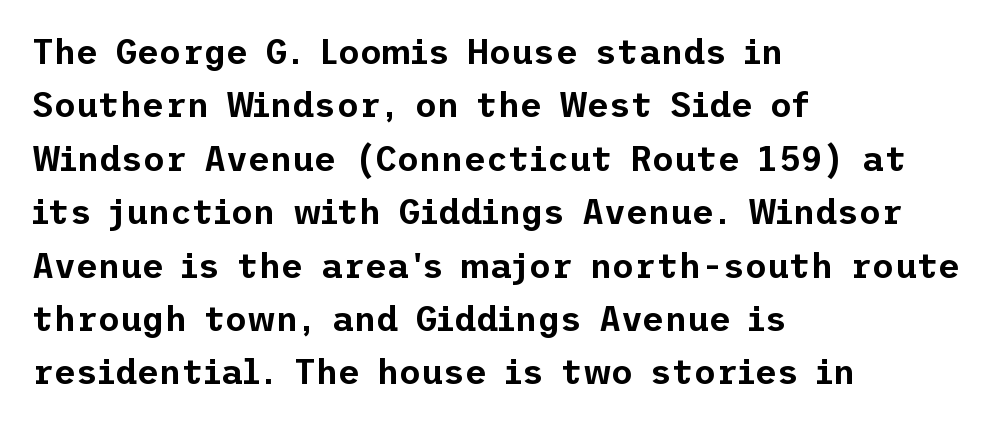
The image shows 34 px sans-serif type, upright; set left-aligned, normal line spacing (1.57x), normal letter spacing, not underlined; low stroke contrast and a medium x-height.
